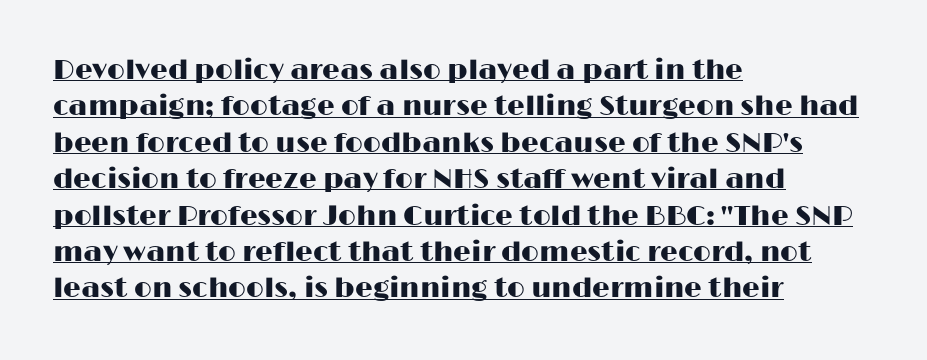
The rows are spaced the way most documents space them. Standard letterfit; no display-style spreading of the glyphs. The rendering shows plain stroke endings on the letterforms — a sans-serif design. Nope, not italic — everything's standing straight. These lines stack with their left ends in a neat column. A typesetter would call this proportional, since set widths differ per character.
